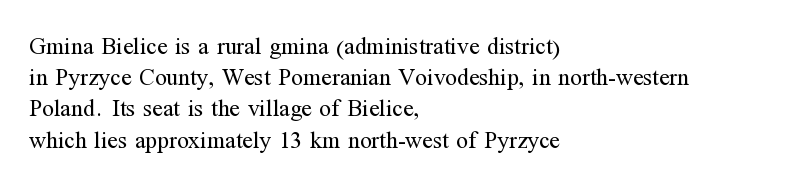
The ragged edge is on the right, which tells us the setting is flush left. The passage shown is not underscored anywhere. These lines were composed using upright roman letters. This sample uses plain, unmodified letter spacing. Reading down the column, the eye jumps a familiar distance to each next line.
